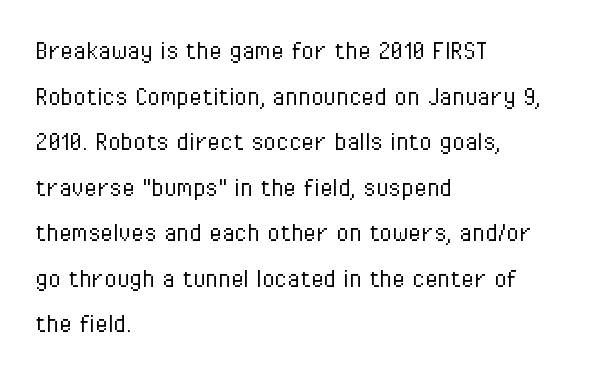
The image shows 29 px light, condensed sans-serif type, upright; set left-aligned, normal line spacing (1.57x), normal letter spacing, not underlined; low stroke contrast and a medium x-height.
